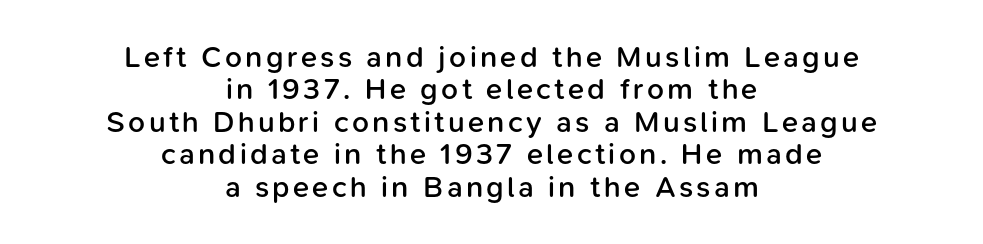
The image shows 30 px semibold sans-serif type, upright; set centered, tight line spacing (1.08x), not underlined; low stroke contrast and a medium x-height.
